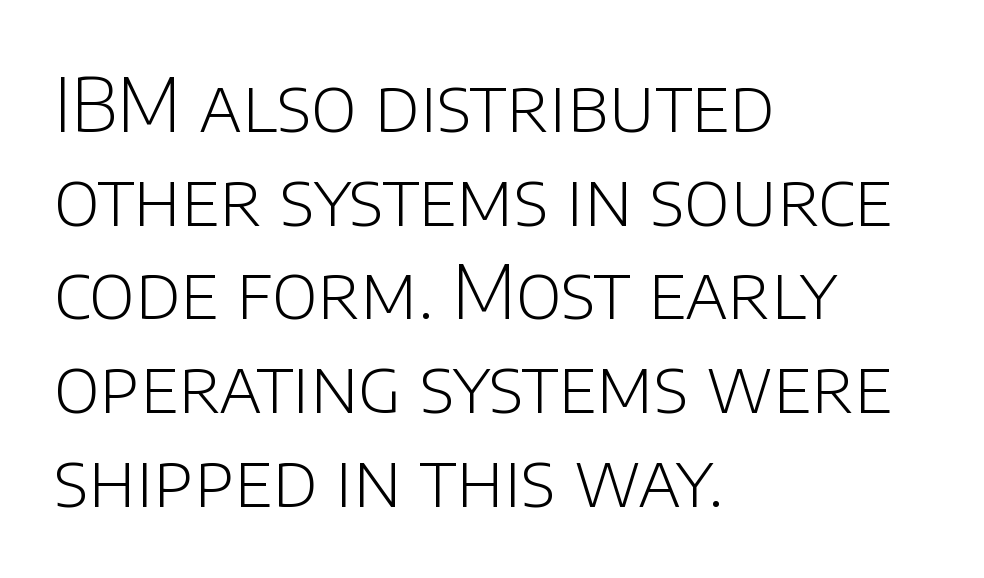
The image shows 75 px light sans-serif type, upright; set left-aligned, normal line spacing (1.25x), normal letter spacing, not underlined; low stroke contrast and a large x-height.
